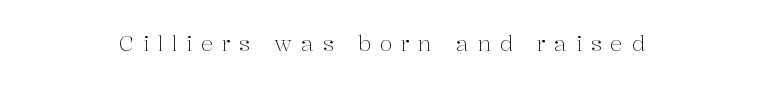
{"italic": "no", "bold": "no", "underline": "no", "align": "center", "letter_spacing": "wide", "letter_spacing_em": 0.41, "glyph_px": 21}
